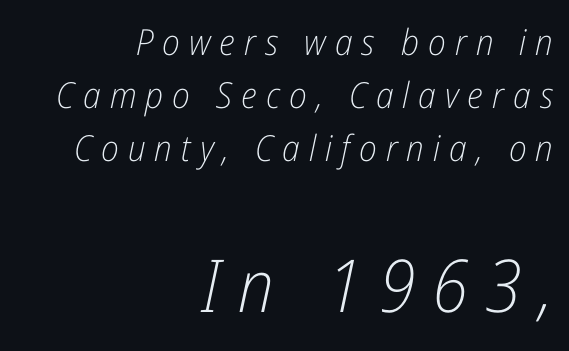
{"italic": "yes", "lean": "right", "slant_degrees": 12, "bold": "no", "weight": "light", "width": "condensed", "stroke_contrast": "low", "x_height": "medium", "monospaced": "no", "underline": "no", "align": "right", "line_spacing": "normal", "line_spacing_ratio": 1.47, "letter_spacing": "wide", "letter_spacing_em": 0.25, "larger_block": "second", "size_ratio": 2.03, "glyph_px": 73}
